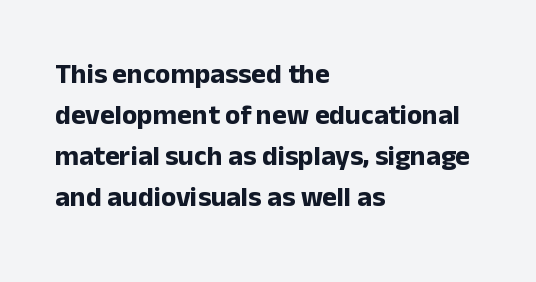
Q: Is the text bold? A: Yes.
Q: Is the text italic (slanted)? A: No, it is upright.
Q: Is the typeface a serif or a sans-serif typeface? A: Sans-serif.
Q: Is the text underlined? A: No.
Q: How is the paragraph aligned? A: Left-aligned.
Q: Is the spacing between letters normal or unusually wide? A: Normal.
Q: Is the spacing between lines tight, normal or loose? A: Normal.
Q: Width (condensed, normal, or wide)? A: Normal.
Q: Stroke contrast? A: Low.
Q: x-height? A: Medium.
Q: Monospaced? A: No.
